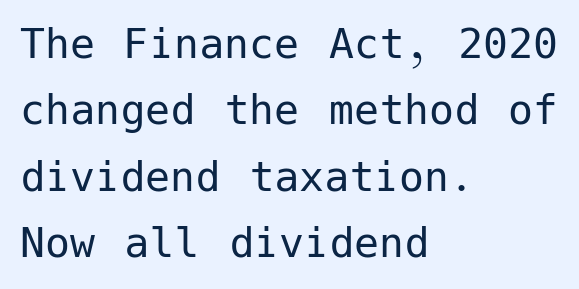
Q: Is the text bold? A: No.
Q: Is the text italic (slanted)? A: No, it is upright.
Q: Is the typeface a serif or a sans-serif typeface? A: Sans-serif.
Q: Is the text underlined? A: No.
Q: How is the paragraph aligned? A: Left-aligned.
Q: Is the spacing between letters normal or unusually wide? A: Normal.
Q: Is the spacing between lines tight, normal or loose? A: Normal.
Q: Width (condensed, normal, or wide)? A: Normal.
Q: Stroke contrast? A: Low.
Q: x-height? A: Medium.
